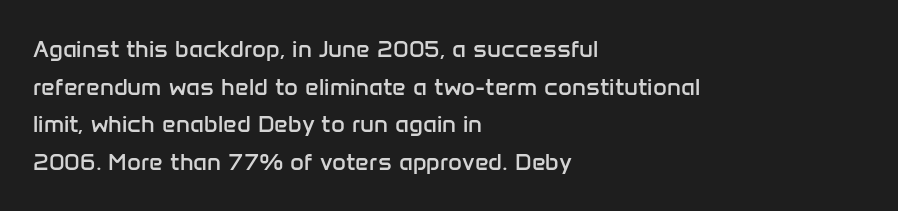
{"italic": "no", "bold": "no", "underline": "no", "align": "left", "line_spacing": "normal", "line_spacing_ratio": 1.57, "letter_spacing": "normal", "letter_spacing_em": 0.0, "glyph_px": 24}
